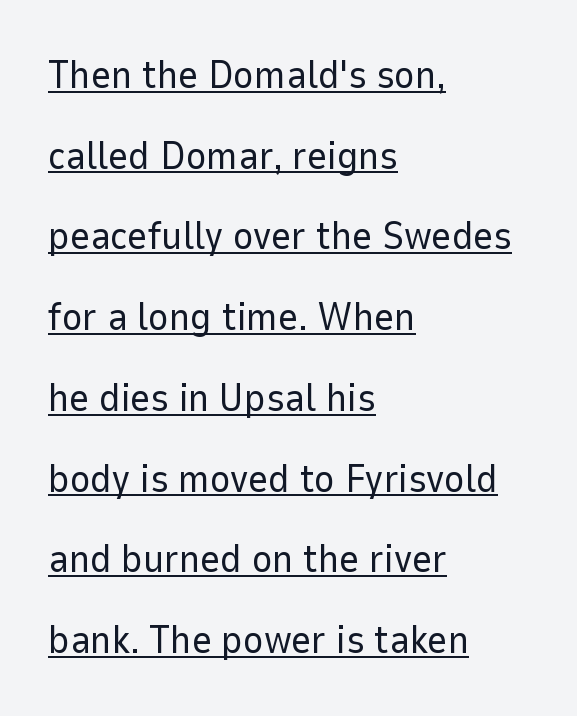
{"serif": "no", "italic": "no", "bold": "no", "weight": "regular", "width": "normal", "stroke_contrast": "low", "x_height": "medium", "monospaced": "no", "underline": "yes", "align": "left", "line_spacing": "loose", "line_spacing_ratio": 2.07, "letter_spacing": "normal", "letter_spacing_em": 0.0, "glyph_px": 39}
